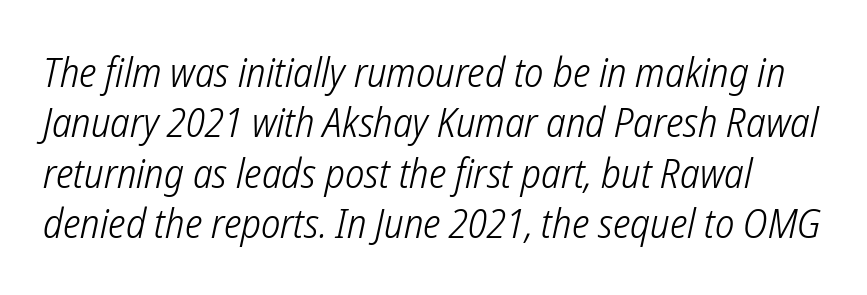
The rendering uses natural spacing where letterforms have individual widths. The passage shown is typeset with a sans-serif family. The horizontal fit of the characters is conventional and even. Summary of weight: not heavy and not bold. Nobody drew a line under any word here.
